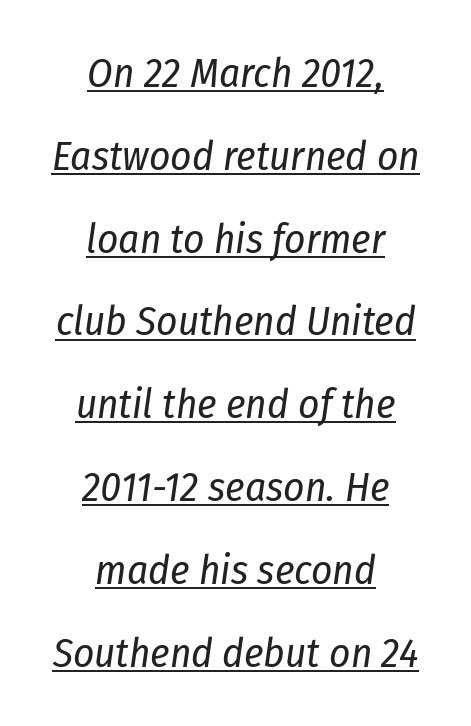
{"italic": "yes", "lean": "right", "slant_degrees": 8, "bold": "no", "weight": "regular", "width": "condensed", "stroke_contrast": "low", "x_height": "medium", "monospaced": "no", "underline": "yes", "align": "center", "line_spacing": "loose", "line_spacing_ratio": 2.02, "letter_spacing": "normal", "letter_spacing_em": 0.0, "glyph_px": 41}
